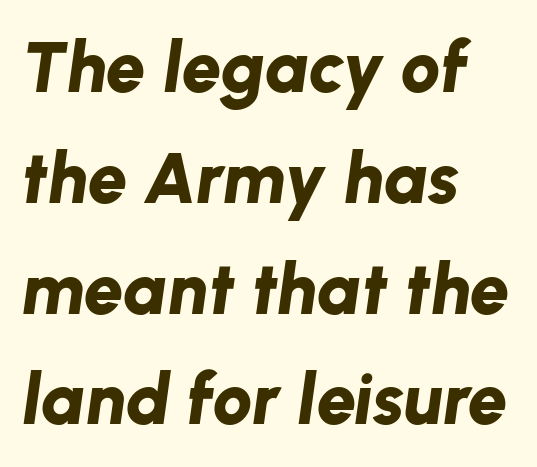
{"italic": "yes", "lean": "right", "slant_degrees": 8, "bold": "yes", "weight": "bold", "width": "normal", "stroke_contrast": "low", "x_height": "medium", "monospaced": "no", "underline": "no", "align": "left", "line_spacing": "normal", "line_spacing_ratio": 1.56, "letter_spacing": "normal", "letter_spacing_em": 0.0, "glyph_px": 71}
